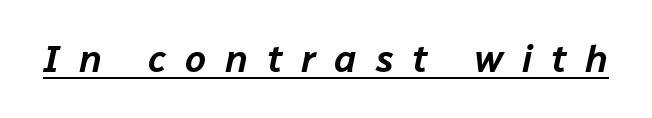
The image shows 38 px text type, italic (leaning right); set unusually wide letter spacing (+0.49 em), underlined; low stroke contrast and a medium x-height.
